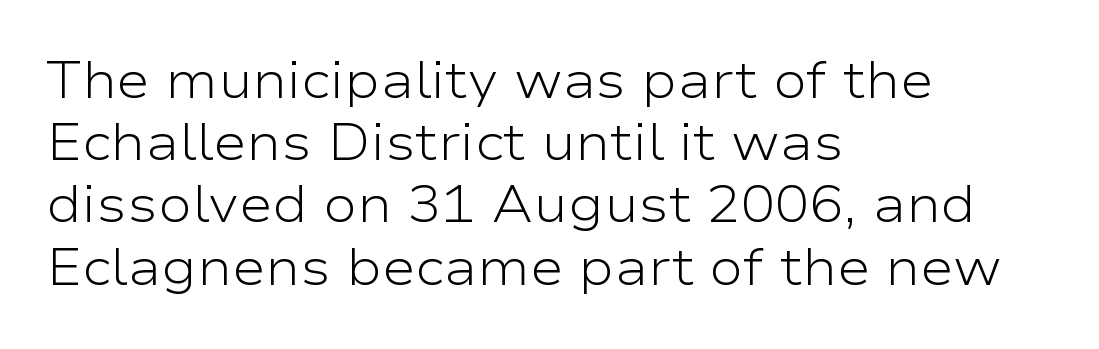
Q: Is the text bold? A: No.
Q: Is the text italic (slanted)? A: No, it is upright.
Q: Is the typeface a serif or a sans-serif typeface? A: Sans-serif.
Q: Is the text underlined? A: No.
Q: How is the paragraph aligned? A: Left-aligned.
Q: Is the spacing between letters normal or unusually wide? A: Normal.
Q: Width (condensed, normal, or wide)? A: Wide.
Q: Stroke contrast? A: Low.
Q: x-height? A: Medium.
Q: Monospaced? A: No.
